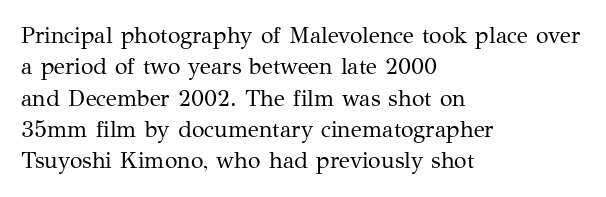
Q: Is the text bold? A: No.
Q: Is the text italic (slanted)? A: No, it is upright.
Q: Is the text underlined? A: No.
Q: How is the paragraph aligned? A: Left-aligned.
Q: Is the spacing between letters normal or unusually wide? A: Normal.
Q: Is the spacing between lines tight, normal or loose? A: Normal.
